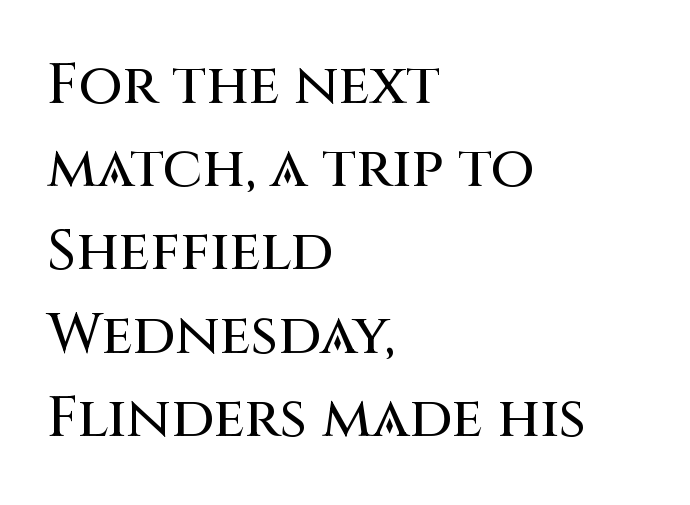
Q: Is the text italic (slanted)? A: No, it is upright.
Q: Is the typeface a serif or a sans-serif typeface? A: Sans-serif.
Q: Is the text underlined? A: No.
Q: How is the paragraph aligned? A: Left-aligned.
Q: Is the spacing between letters normal or unusually wide? A: Normal.
Q: Is the spacing between lines tight, normal or loose? A: Normal.
Q: Width (condensed, normal, or wide)? A: Normal.
Q: Stroke contrast? A: Medium.
Q: x-height? A: Large.
Q: Monospaced? A: No.
